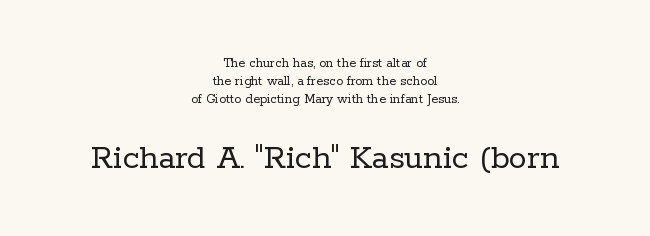
{"serif": "yes", "italic": "no", "bold": "no", "weight": "regular", "width": "normal", "stroke_contrast": "low", "x_height": "medium", "monospaced": "no", "underline": "no", "align": "center", "line_spacing": "normal", "line_spacing_ratio": 1.3, "letter_spacing": "normal", "letter_spacing_em": 0.0, "larger_block": "second", "size_ratio": 2.57, "glyph_px": 36}
